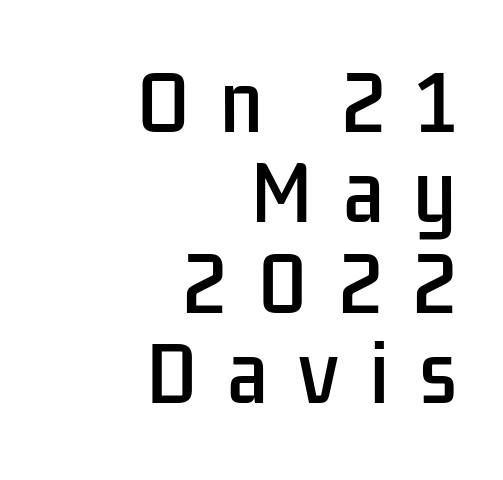
Q: Is the text italic (slanted)? A: No, it is upright.
Q: Is the typeface a serif or a sans-serif typeface? A: Sans-serif.
Q: Is the text underlined? A: No.
Q: How is the paragraph aligned? A: Right-aligned.
Q: Is the spacing between letters normal or unusually wide? A: Unusually wide.
Q: Width (condensed, normal, or wide)? A: Condensed.
Q: Stroke contrast? A: Low.
Q: x-height? A: Medium.
Q: Monospaced? A: No.
